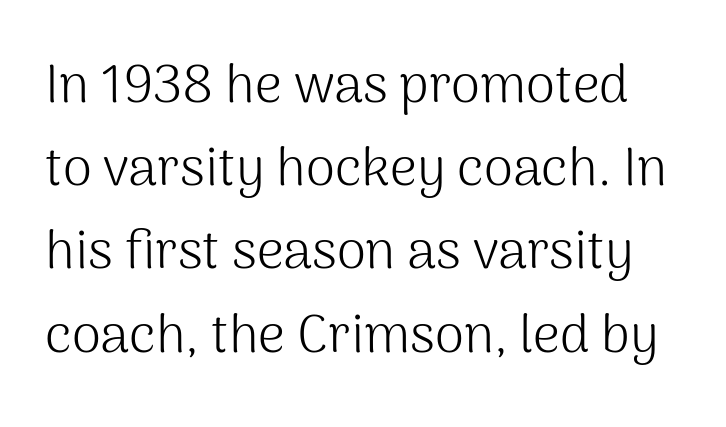
The image shows 53 px light sans-serif type, upright; set normal line spacing (1.57x), normal letter spacing, not underlined; medium stroke contrast and a medium x-height.
